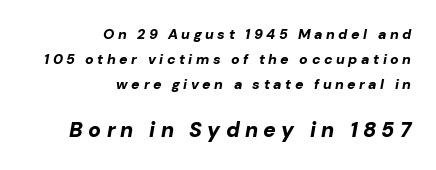
Which of the two is more prominent by size? The second, at the bottom. The face used here has the dense, thick strokes of a bold. The words here are not underlined. The text carries the slant typical of an italic or oblique font. Horizontal alignment here is rightward, an uncommon choice for prose. There is plenty of visible air inserted between adjacent glyphs.
